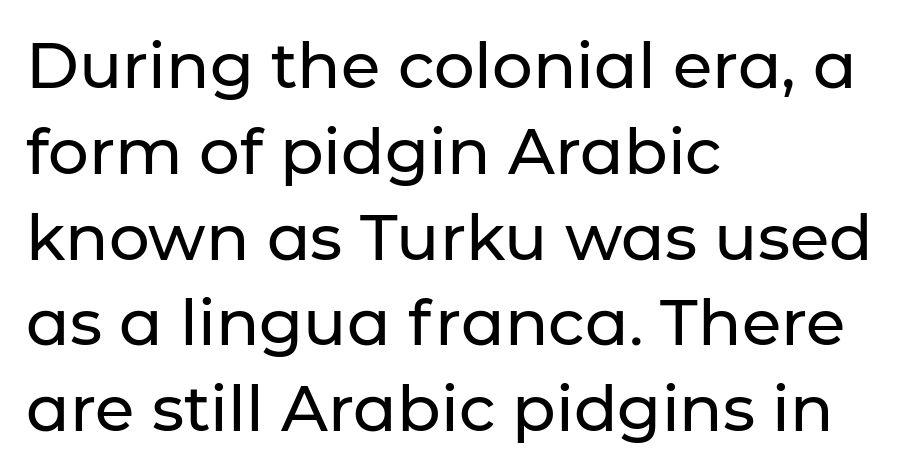
The image shows 64 px sans-serif type, upright; set left-aligned, normal line spacing (1.34x), normal letter spacing, not underlined; low stroke contrast and a medium x-height.
